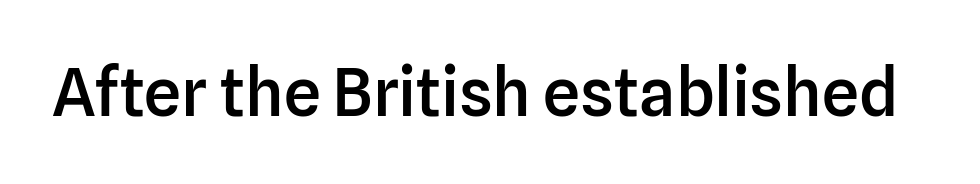
The image shows 66 px semibold sans-serif type, upright; set normal letter spacing, not underlined; low stroke contrast and a medium x-height.
